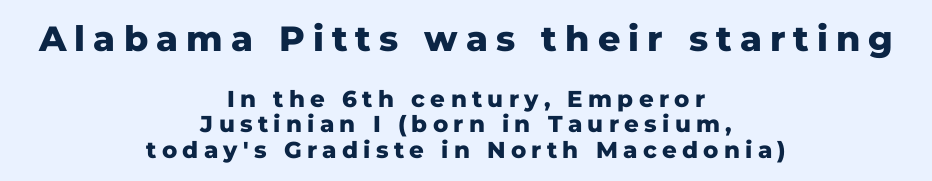
Compared with typical body copy, the letter spacing here is much looser. The passage shown stacks its lines with hardly any gap. You could not count columns in this text — the font is proportionally spaced. Posture: upright roman. These two chunks differ in scale, with the top chunk taking the larger measure.
